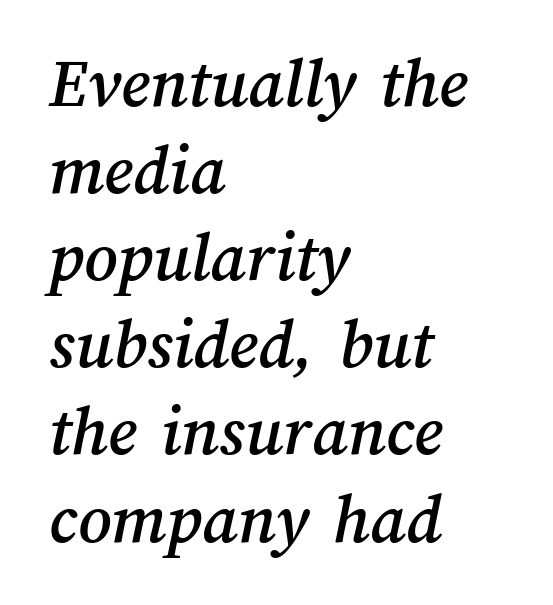
Any mark beneath the type? The region is blank. The paragraph has a hard left edge and a soft right edge. Here the designer chose a conventional face with non-uniform glyph widths. The line texture is even and compact thanks to regular tracking.
